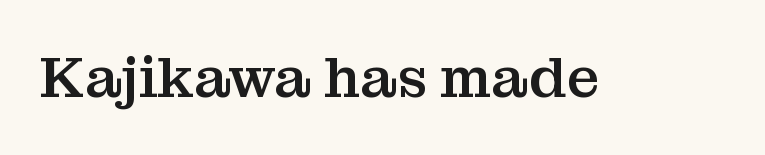
Q: Is the text italic (slanted)? A: No, it is upright.
Q: Is the typeface a serif or a sans-serif typeface? A: Serif.
Q: Is the text underlined? A: No.
Q: Is the spacing between letters normal or unusually wide? A: Normal.
Q: Width (condensed, normal, or wide)? A: Normal.
Q: Stroke contrast? A: Medium.
Q: x-height? A: Medium.
Q: Monospaced? A: No.
